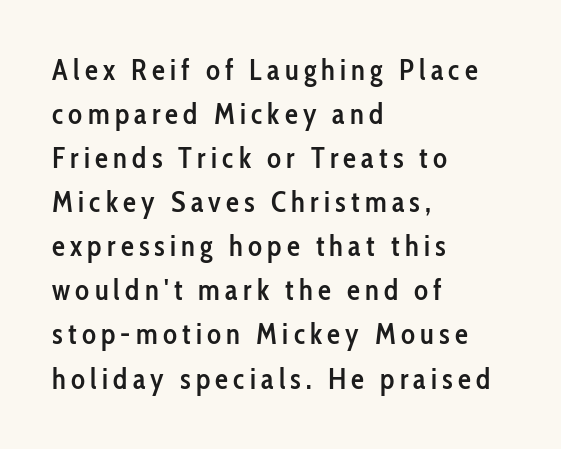
{"serif": "no", "italic": "no", "bold": "semi", "weight": "semibold", "width": "condensed", "stroke_contrast": "low", "x_height": "medium", "monospaced": "no", "underline": "no", "align": "left", "line_spacing": "normal", "line_spacing_ratio": 1.52, "glyph_px": 29}
